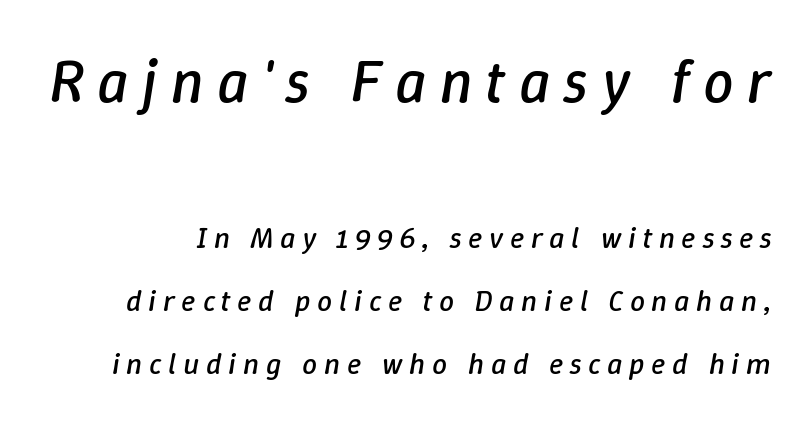
The letters are slanted; this is an italic face. Heaviness? Minimal to ordinary, like unemphasized prose. Here the glyphs are tracked loosely, breaking word shapes into spaced letters. Each letter keeps its own natural width here, so spacing adapts to shape.
